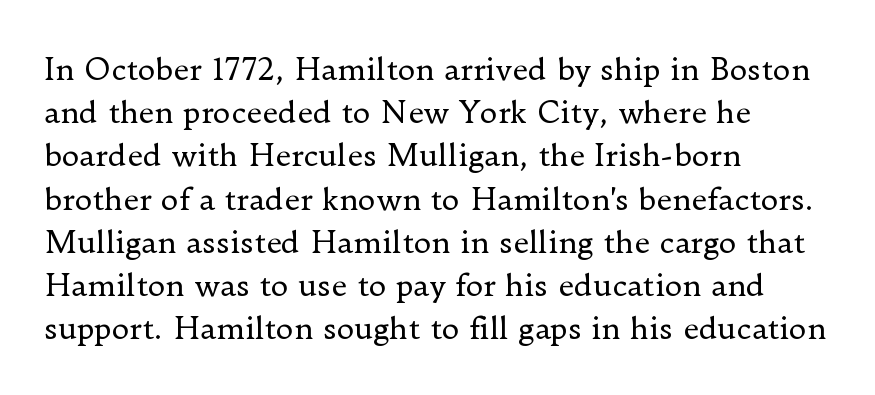
Q: Is the text bold? A: No.
Q: Is the text italic (slanted)? A: No, it is upright.
Q: Is the typeface a serif or a sans-serif typeface? A: Serif.
Q: Is the text underlined? A: No.
Q: How is the paragraph aligned? A: Left-aligned.
Q: Is the spacing between letters normal or unusually wide? A: Normal.
Q: Is the spacing between lines tight, normal or loose? A: Normal.
Q: Width (condensed, normal, or wide)? A: Normal.
Q: Stroke contrast? A: Low.
Q: x-height? A: Small.
Q: Monospaced? A: No.
